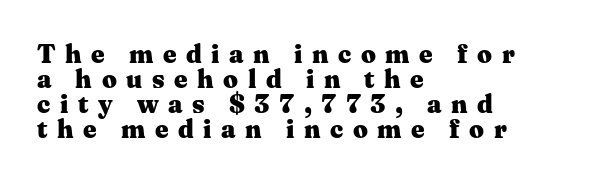
The image shows 26 px bold type, upright; set left-aligned, tight line spacing (0.96x), unusually wide letter spacing (+0.37 em), not underlined.
